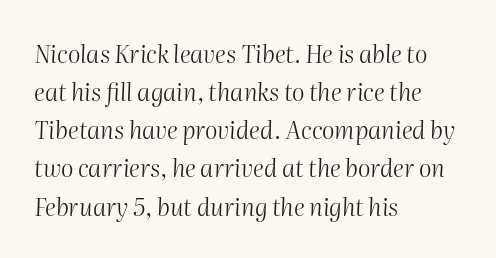
{"italic": "yes", "lean": "right", "slant_degrees": 2, "bold": "no", "underline": "no", "align": "left", "line_spacing": "normal", "line_spacing_ratio": 1.59, "letter_spacing": "normal", "letter_spacing_em": 0.0, "glyph_px": 24}
